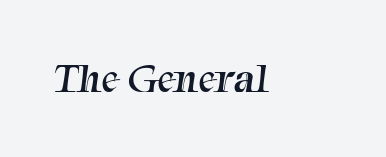
Q: Is the text bold? A: No.
Q: Is the typeface a serif or a sans-serif typeface? A: Serif.
Q: Is the text underlined? A: No.
Q: Is the spacing between letters normal or unusually wide? A: Normal.
Q: Width (condensed, normal, or wide)? A: Normal.
Q: Stroke contrast? A: Medium.
Q: x-height? A: Medium.
Q: Monospaced? A: No.
